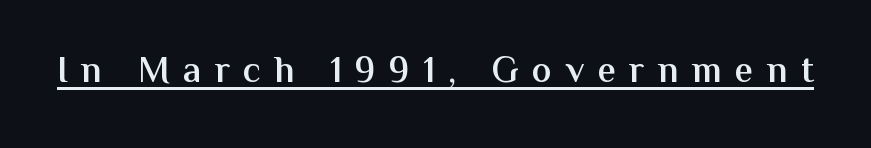
Q: Is the text bold? A: Semi-bold.
Q: Is the text italic (slanted)? A: No, it is upright.
Q: Is the typeface a serif or a sans-serif typeface? A: Sans-serif.
Q: Is the text underlined? A: Yes.
Q: Is the spacing between letters normal or unusually wide? A: Unusually wide.
Q: Width (condensed, normal, or wide)? A: Normal.
Q: Stroke contrast? A: Medium.
Q: x-height? A: Medium.
Q: Monospaced? A: No.
